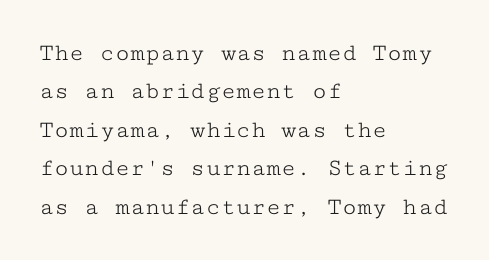
This sample uses an upright cut, with every glyph sitting square on the baseline. The string is rendered with underlining switched off. Tracking value appears to be zero — textbook default spacing. The lines in this sample share a left origin and differ only in where they stop. Vertical spacing — default.
